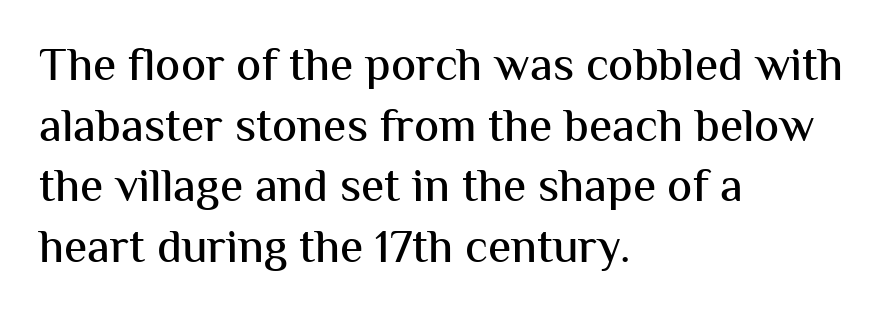
{"serif": "no", "italic": "no", "width": "normal", "stroke_contrast": "medium", "x_height": "medium", "monospaced": "no", "underline": "no", "align": "left", "line_spacing": "normal", "line_spacing_ratio": 1.29, "letter_spacing": "normal", "letter_spacing_em": 0.0, "glyph_px": 47}
